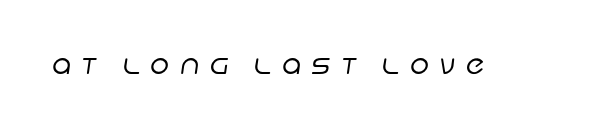
{"bold": "no", "underline": "no", "letter_spacing": "wide", "letter_spacing_em": 0.39, "glyph_px": 27}
